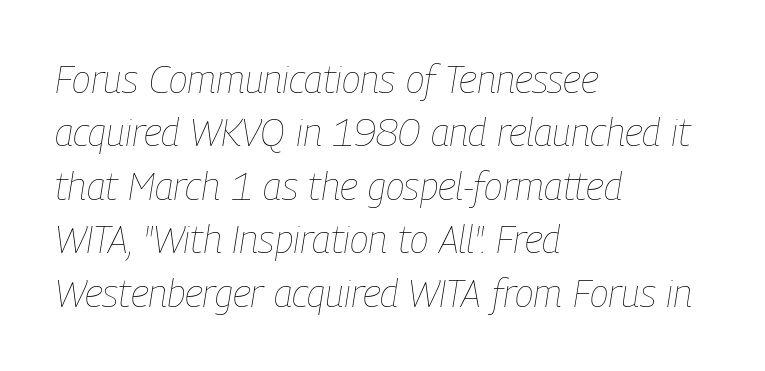
No word sits above an underline. Reading down the column, the eye jumps a familiar distance to each next line. Weight: regular or lighter. Each letter keeps its own natural width here, so spacing adapts to shape. You could call the tracking neutral — neither tight nor loose.
